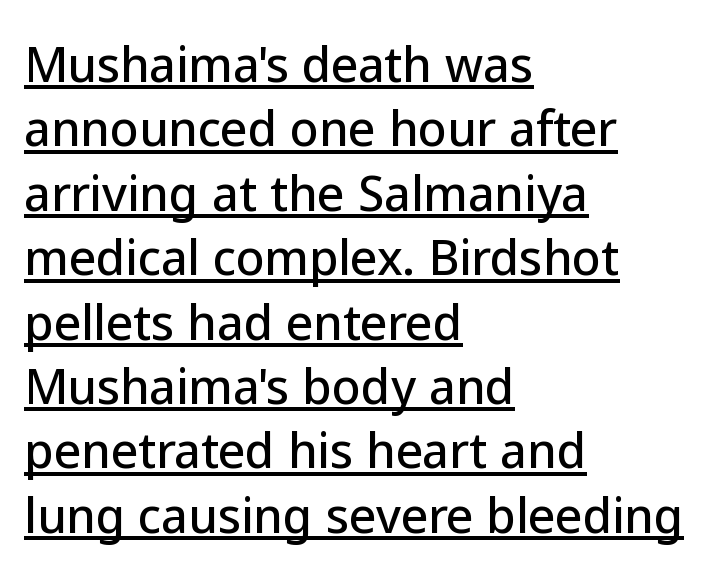
The image shows 47 px sans-serif type, upright; set left-aligned, normal line spacing (1.37x), normal letter spacing, underlined; low stroke contrast and a medium x-height.
